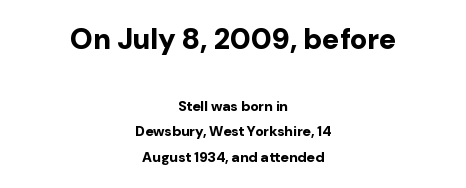
The image shows 29 px bold sans-serif type, upright; set centered, line spacing 1.84x, normal letter spacing, not underlined; the first (top) block is 2.07x larger; low stroke contrast and a medium x-height.
